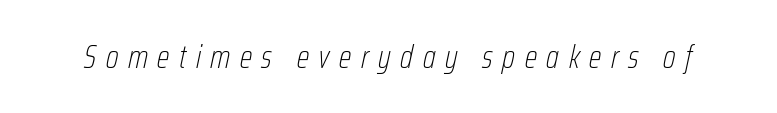
Clear beneath every line of the passage. Stems and bowls with no extra thickness — not bold. Posture: slanted. The rendering uses natural spacing where letterforms have individual widths. Tracking here is generous; glyphs stand well apart from one another.
